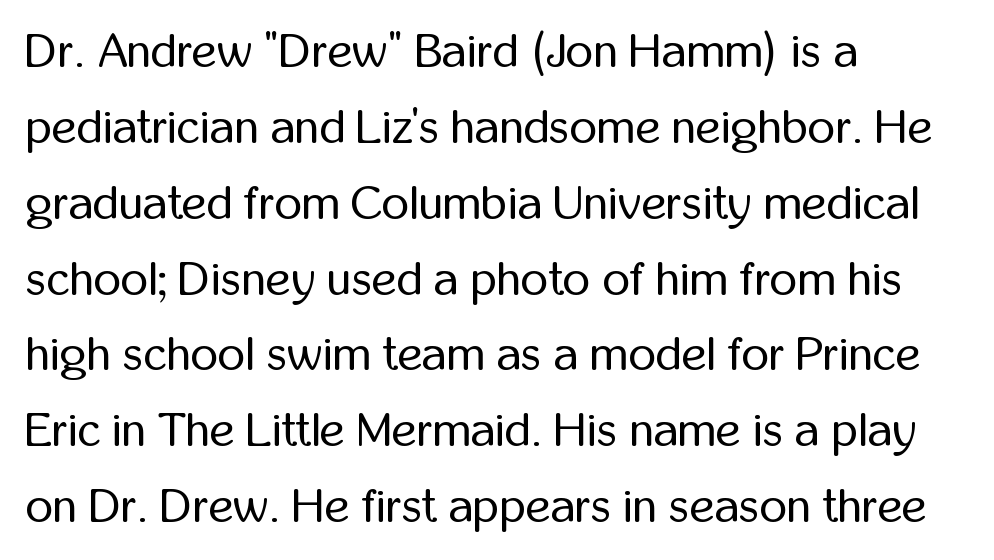
{"serif": "no", "italic": "no", "bold": "no", "weight": "regular", "width": "condensed", "stroke_contrast": "low", "x_height": "medium", "monospaced": "no", "underline": "no", "align": "left", "line_spacing": "normal", "line_spacing_ratio": 1.58, "letter_spacing": "normal", "letter_spacing_em": 0.0, "glyph_px": 48}
